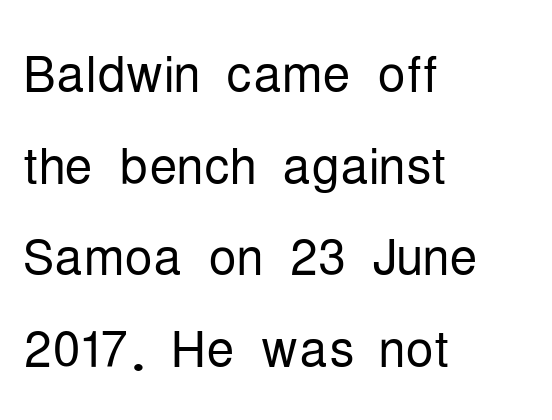
{"serif": "no", "italic": "no", "bold": "no", "weight": "light", "width": "condensed", "stroke_contrast": "low", "x_height": "medium", "monospaced": "no", "underline": "no", "align": "left", "line_spacing": "normal", "line_spacing_ratio": 1.31, "letter_spacing": "normal", "letter_spacing_em": 0.0, "glyph_px": 70}
